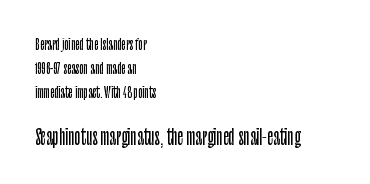
{"italic": "no", "underline": "no", "align": "left", "line_spacing_ratio": 1.73, "letter_spacing": "normal", "letter_spacing_em": 0.0, "larger_block": "second", "size_ratio": 1.43, "glyph_px": 20}
